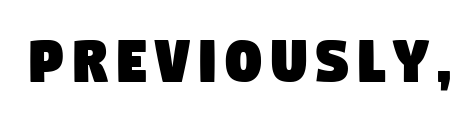
The glyphs in this specimen are sans serif. Looks like regular typesetting: each glyph gets only the width it needs. Beneath every word, the page is bare.
